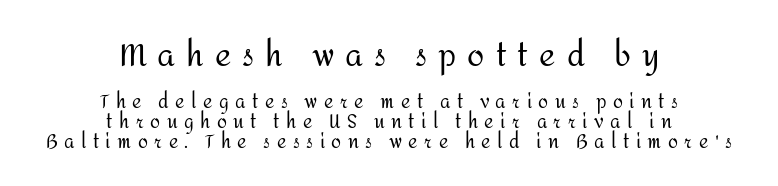
Q: Is the text bold? A: No.
Q: Is the text italic (slanted)? A: No, it is upright.
Q: Is the typeface a serif or a sans-serif typeface? A: Sans-serif.
Q: Is the text underlined? A: No.
Q: How is the paragraph aligned? A: Centered.
Q: Is the spacing between letters normal or unusually wide? A: Unusually wide.
Q: Is the spacing between lines tight, normal or loose? A: Tight.
Q: Which block of text is set in a larger size, the first (top) or the second (bottom)? A: The first (top) one.
Q: Width (condensed, normal, or wide)? A: Normal.
Q: Stroke contrast? A: Medium.
Q: x-height? A: Medium.
Q: Monospaced? A: No.
